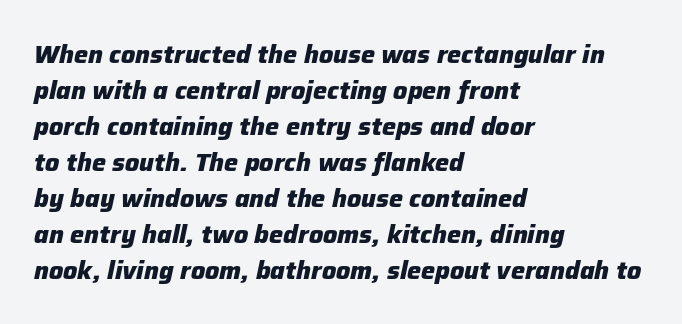
Vertically, the passage feels balanced, rows spaced as you'd expect. The foot of each line stays bare and open. The tracking reads as untouched default to a designer's eye. A student would call this left alignment; a typographer would say flush left, rag right.
